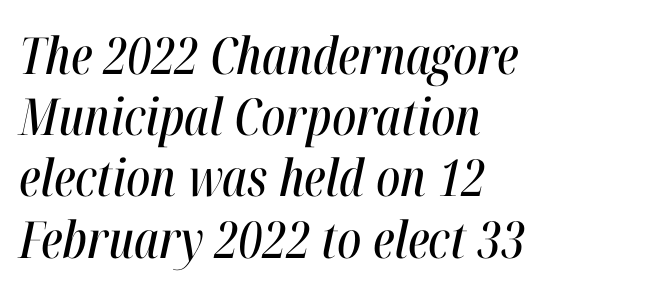
{"italic": "yes", "lean": "right", "slant_degrees": 12, "width": "condensed", "stroke_contrast": "high", "x_height": "medium", "monospaced": "no", "underline": "no", "align": "left", "line_spacing_ratio": 1.2, "letter_spacing": "normal", "letter_spacing_em": 0.0, "glyph_px": 51}
